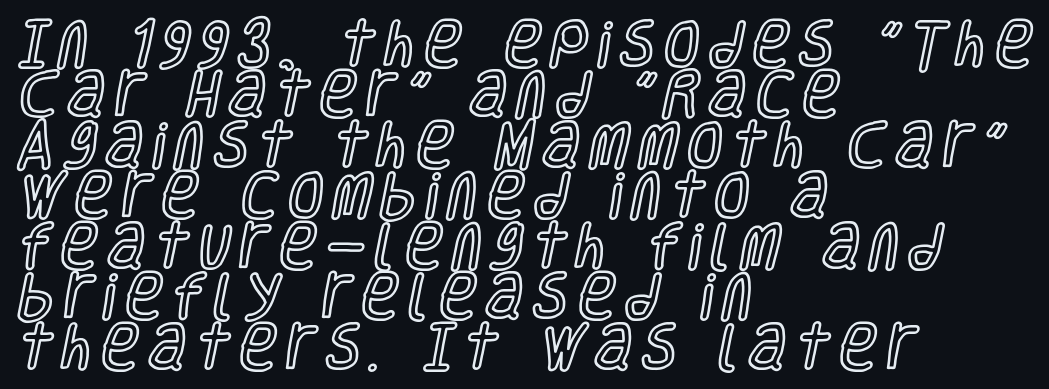
Is the block centered? No — it sits flush against the left margin. Is this a fixed-width face? No — the glyphs have proportional, varying widths. This rendering features lettering with no underline. What's the leading like? Squeezed, with rows nearly overlapping.
